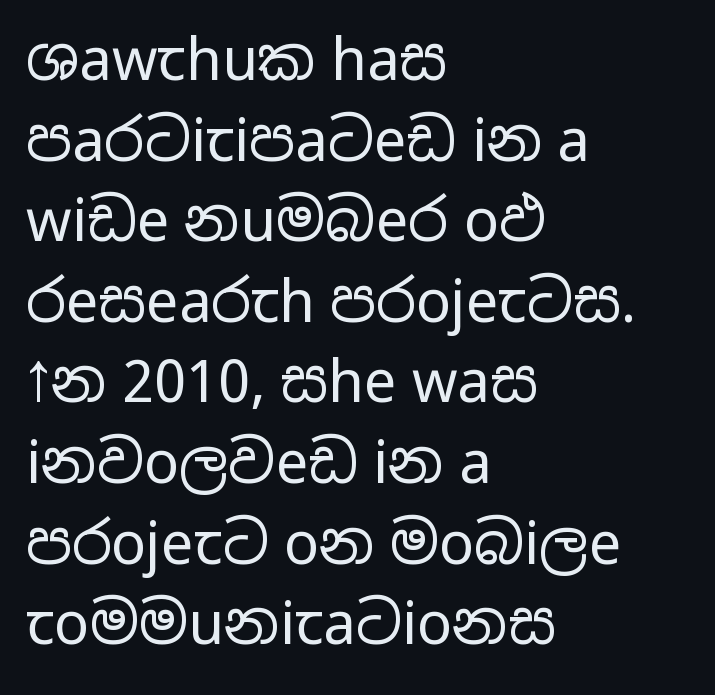
The image shows 58 px regular-weight, wide sans-serif type, upright; set left-aligned, normal line spacing (1.39x), normal letter spacing, not underlined; low stroke contrast and a medium x-height.
